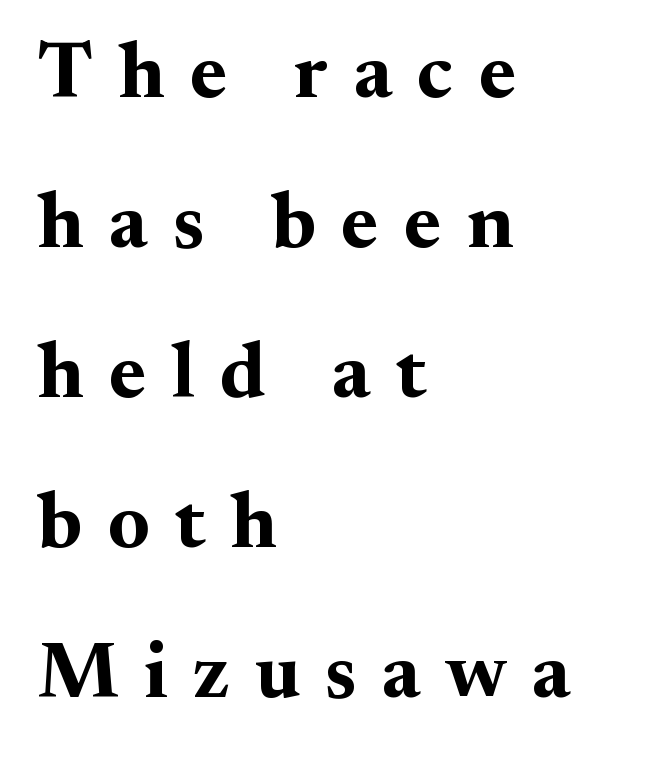
The image shows 79 px bold serif type, upright; set left-aligned, loose line spacing (1.9x), unusually wide letter spacing (+0.32 em), not underlined; medium stroke contrast and a small x-height.
